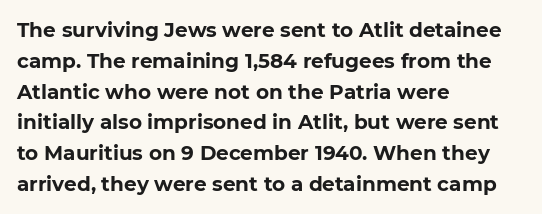
The image shows 20 px bold type, upright; set left-aligned, normal line spacing (1.54x), normal letter spacing, not underlined.
